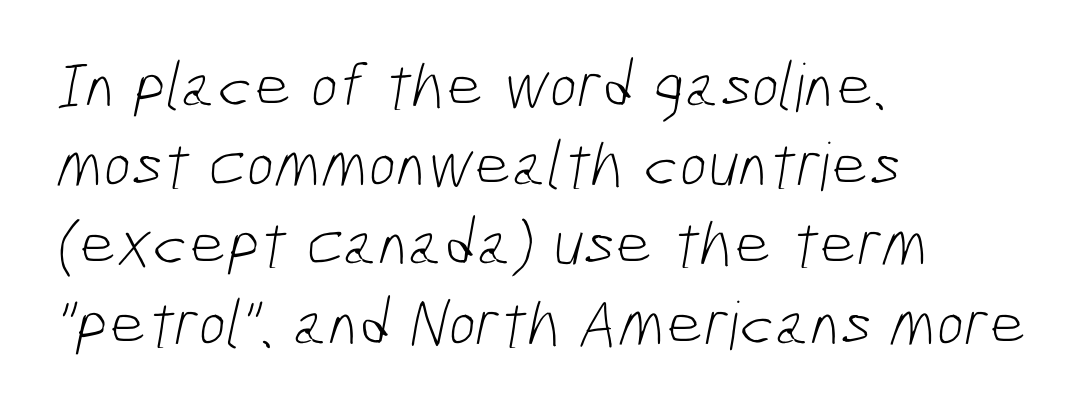
The letters advance in unequal steps, a hallmark of proportional type. Compared with a typical body face, this is equally light or lighter still. The face used here is a sans, in the tradition of grotesques and geometrics. Nobody touched the tracking dial on this one.
